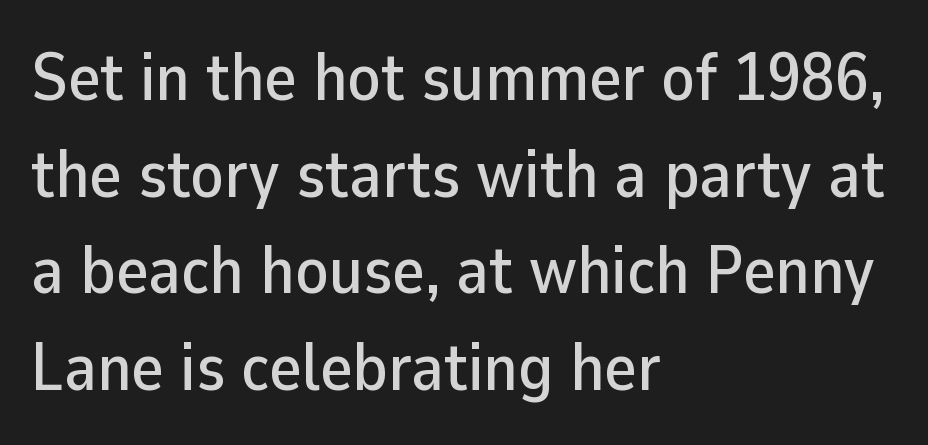
The image shows 68 px sans-serif type, upright; set left-aligned, normal line spacing (1.42x), normal letter spacing, not underlined; low stroke contrast and a medium x-height.
